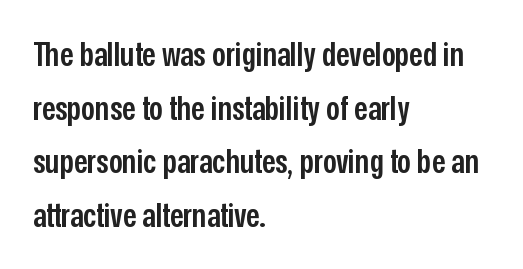
Q: Is the text bold? A: Semi-bold.
Q: Is the text italic (slanted)? A: No, it is upright.
Q: Is the typeface a serif or a sans-serif typeface? A: Sans-serif.
Q: Is the text underlined? A: No.
Q: How is the paragraph aligned? A: Left-aligned.
Q: Is the spacing between letters normal or unusually wide? A: Normal.
Q: Is the spacing between lines tight, normal or loose? A: Normal.
Q: Width (condensed, normal, or wide)? A: Condensed.
Q: Stroke contrast? A: Low.
Q: x-height? A: Medium.
Q: Monospaced? A: No.
